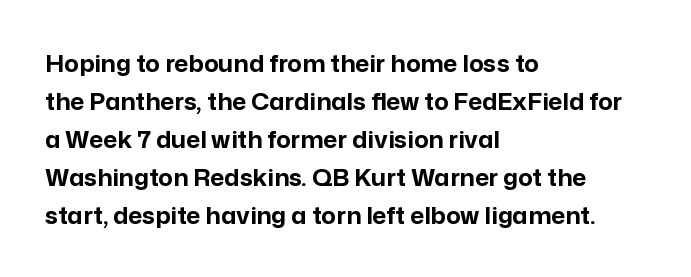
The image shows 24 px bold type, upright; set left-aligned, normal line spacing (1.58x), normal letter spacing, not underlined.
